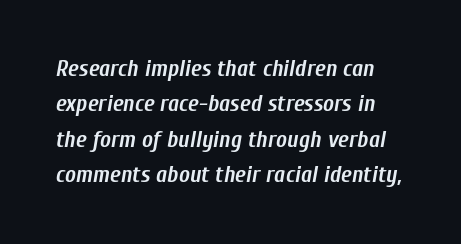
{"italic": "yes", "lean": "right", "slant_degrees": 10, "bold": "yes", "underline": "no", "line_spacing": "normal", "line_spacing_ratio": 1.54, "letter_spacing": "normal", "letter_spacing_em": 0.0, "glyph_px": 23}
